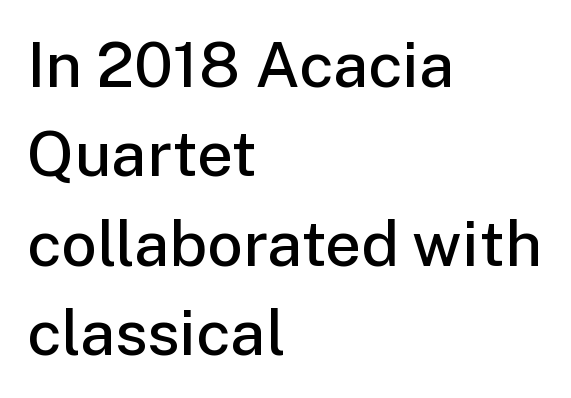
The image shows 63 px semibold sans-serif type, upright; set left-aligned, normal line spacing (1.42x), normal letter spacing, not underlined; low stroke contrast and a medium x-height.
